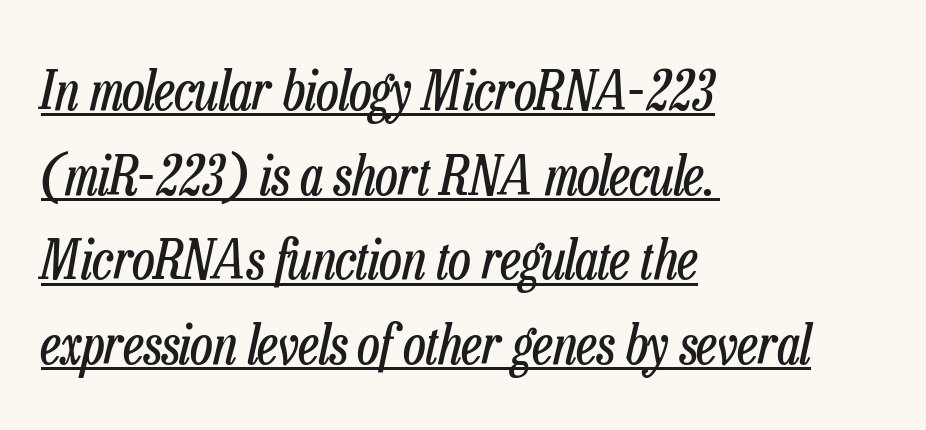
Q: Is the text bold? A: No.
Q: Is the text italic (slanted)? A: Yes, it leans right by about 13 degrees.
Q: Is the text underlined? A: Yes.
Q: How is the paragraph aligned? A: Left-aligned.
Q: Is the spacing between letters normal or unusually wide? A: Normal.
Q: Is the spacing between lines tight, normal or loose? A: Normal.
Q: Width (condensed, normal, or wide)? A: Condensed.
Q: Stroke contrast? A: Low.
Q: x-height? A: Medium.
Q: Monospaced? A: No.
